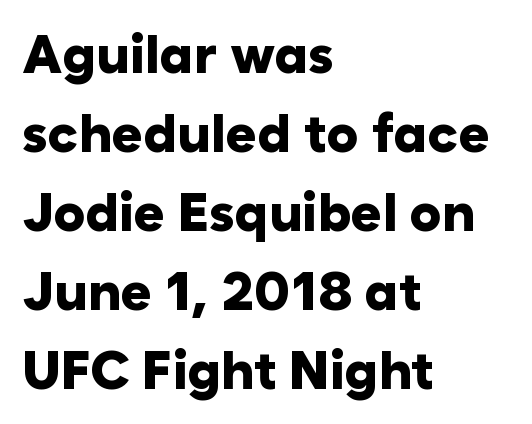
Q: Is the text bold? A: Yes.
Q: Is the text italic (slanted)? A: No, it is upright.
Q: Is the typeface a serif or a sans-serif typeface? A: Sans-serif.
Q: Is the text underlined? A: No.
Q: How is the paragraph aligned? A: Left-aligned.
Q: Is the spacing between letters normal or unusually wide? A: Normal.
Q: Is the spacing between lines tight, normal or loose? A: Normal.
Q: Width (condensed, normal, or wide)? A: Normal.
Q: Stroke contrast? A: Low.
Q: x-height? A: Medium.
Q: Monospaced? A: No.
